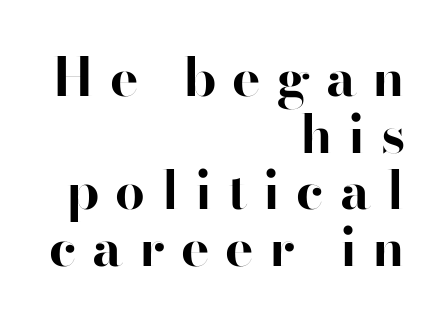
The image shows 53 px bold sans-serif type, upright; set right-aligned, tight line spacing (1.07x), unusually wide letter spacing (+0.3 em), not underlined; high stroke contrast and a small x-height.
